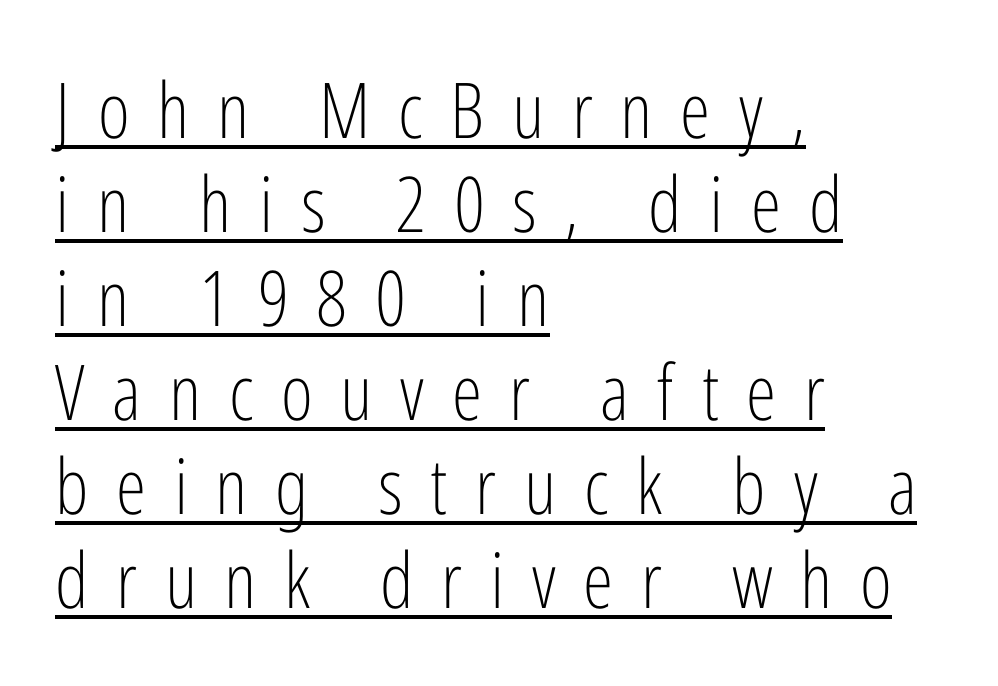
On a weight scale, this lands at 450 or below. The ragged edge is on the right, which tells us the setting is flush left. Proportional: the letters do not fall into vertical columns. Posture: upright roman. Caption: expanded tracking, letters set apart. The rendering uses the underline text-decoration.
